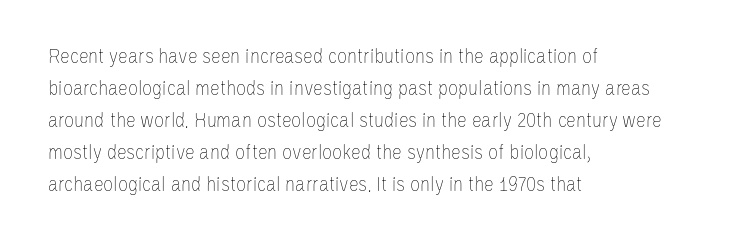
Q: Is the text bold? A: No.
Q: Is the text italic (slanted)? A: No, it is upright.
Q: Is the text underlined? A: No.
Q: How is the paragraph aligned? A: Left-aligned.
Q: Is the spacing between letters normal or unusually wide? A: Normal.
Q: Is the spacing between lines tight, normal or loose? A: Normal.
